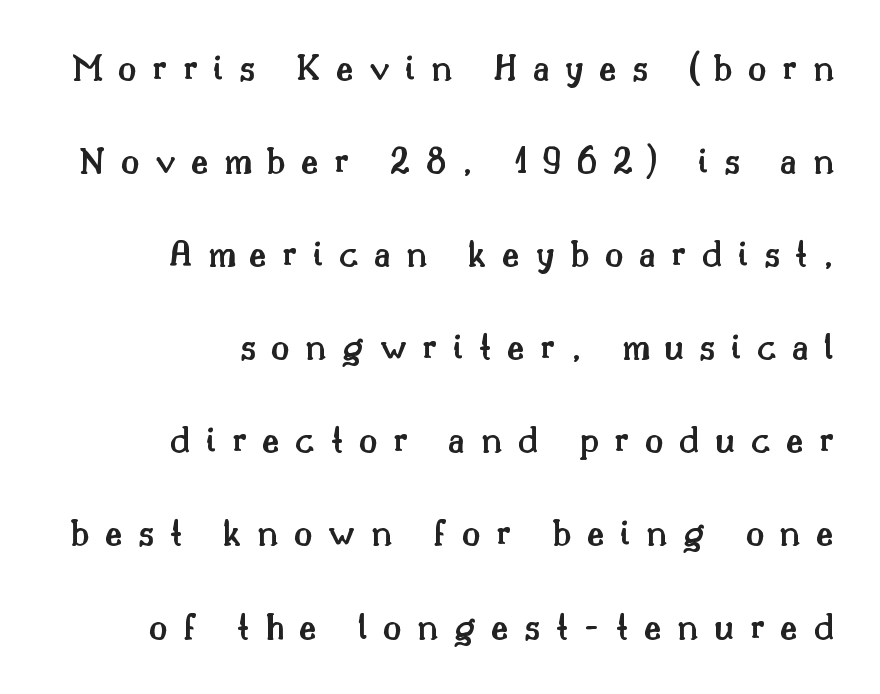
{"serif": "yes", "italic": "no", "bold": "semi", "weight": "semibold", "width": "normal", "stroke_contrast": "medium", "x_height": "small", "monospaced": "no", "underline": "no", "align": "right", "line_spacing": "loose", "line_spacing_ratio": 2.45, "letter_spacing": "wide", "letter_spacing_em": 0.41, "glyph_px": 38}
